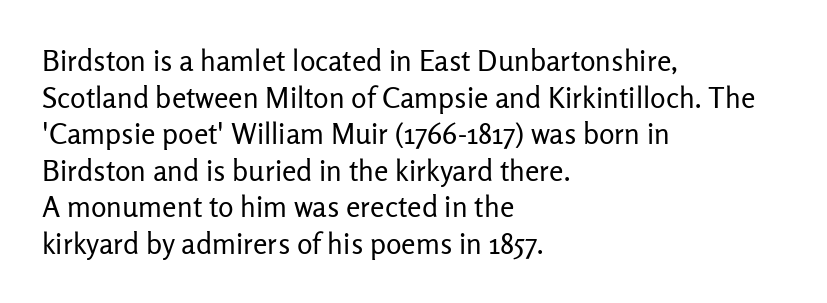
The image shows 29 px regular-weight sans-serif type, upright; set left-aligned, normal line spacing (1.26x), normal letter spacing, not underlined; low stroke contrast and a medium x-height.
